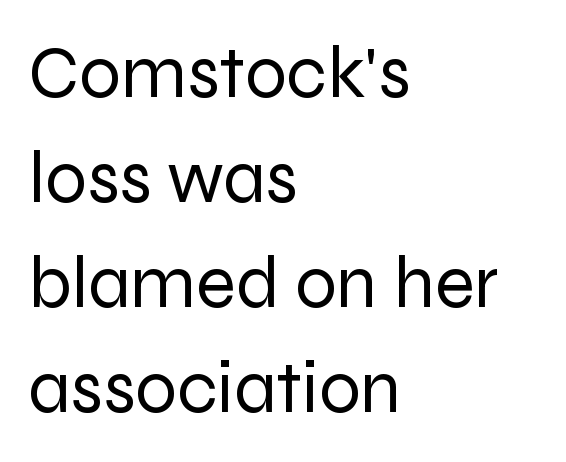
Q: Is the text bold? A: No.
Q: Is the text italic (slanted)? A: No, it is upright.
Q: Is the typeface a serif or a sans-serif typeface? A: Sans-serif.
Q: Is the text underlined? A: No.
Q: How is the paragraph aligned? A: Left-aligned.
Q: Is the spacing between letters normal or unusually wide? A: Normal.
Q: Is the spacing between lines tight, normal or loose? A: Normal.
Q: Width (condensed, normal, or wide)? A: Normal.
Q: Stroke contrast? A: Low.
Q: x-height? A: Medium.
Q: Monospaced? A: No.
